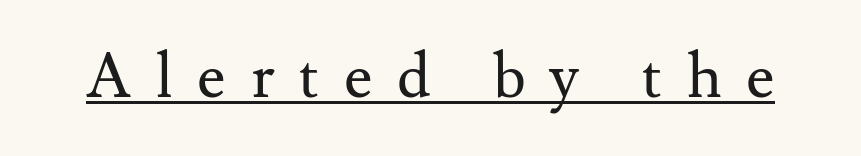
{"serif": "yes", "italic": "no", "bold": "no", "weight": "regular", "width": "normal", "stroke_contrast": "medium", "x_height": "small", "monospaced": "no", "underline": "yes", "letter_spacing": "wide", "letter_spacing_em": 0.4, "glyph_px": 62}
